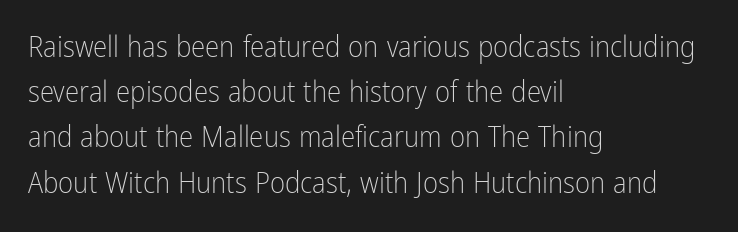
Q: Is the text bold? A: No.
Q: Is the text italic (slanted)? A: No, it is upright.
Q: Is the typeface a serif or a sans-serif typeface? A: Sans-serif.
Q: Is the text underlined? A: No.
Q: How is the paragraph aligned? A: Left-aligned.
Q: Is the spacing between letters normal or unusually wide? A: Normal.
Q: Is the spacing between lines tight, normal or loose? A: Normal.
Q: Width (condensed, normal, or wide)? A: Condensed.
Q: Stroke contrast? A: Low.
Q: x-height? A: Medium.
Q: Monospaced? A: No.
